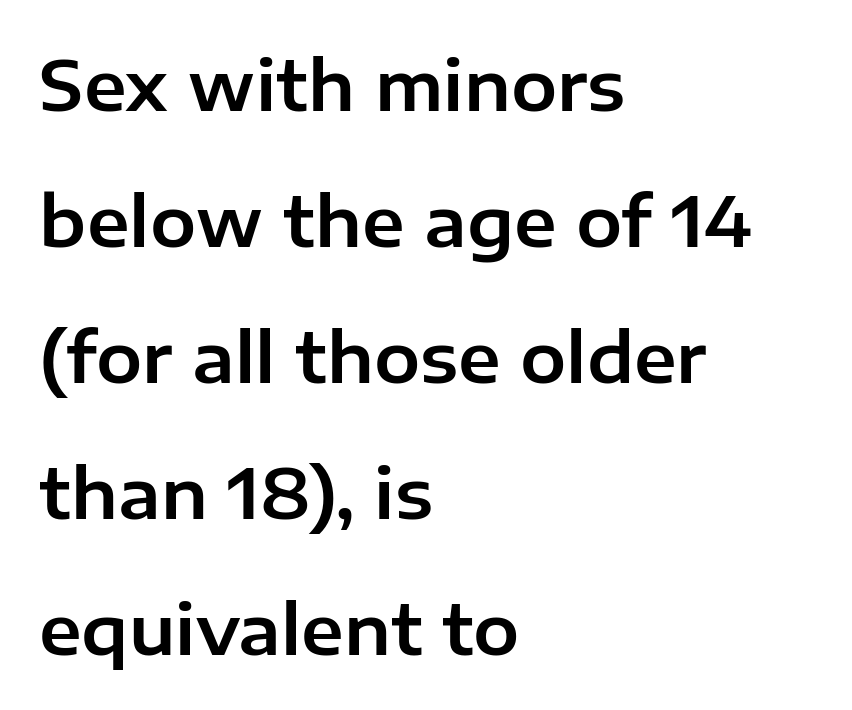
Q: Is the text italic (slanted)? A: No, it is upright.
Q: Is the typeface a serif or a sans-serif typeface? A: Sans-serif.
Q: Is the text underlined? A: No.
Q: How is the paragraph aligned? A: Left-aligned.
Q: Is the spacing between letters normal or unusually wide? A: Normal.
Q: Is the spacing between lines tight, normal or loose? A: Loose.
Q: Width (condensed, normal, or wide)? A: Normal.
Q: Stroke contrast? A: Low.
Q: x-height? A: Medium.
Q: Monospaced? A: No.
